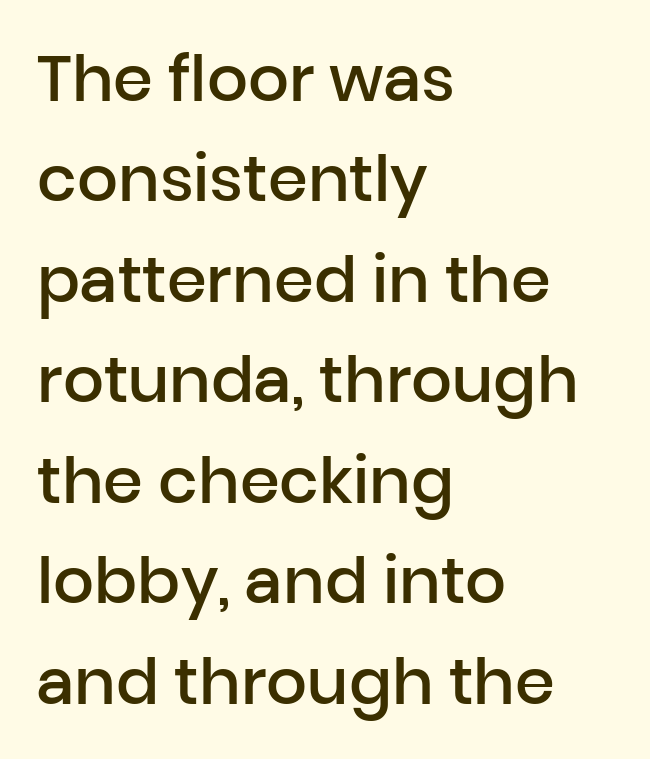
{"serif": "no", "italic": "no", "bold": "semi", "weight": "semibold", "width": "normal", "stroke_contrast": "low", "x_height": "medium", "monospaced": "no", "underline": "no", "align": "left", "line_spacing": "normal", "line_spacing_ratio": 1.57, "letter_spacing": "normal", "letter_spacing_em": 0.0, "glyph_px": 64}
